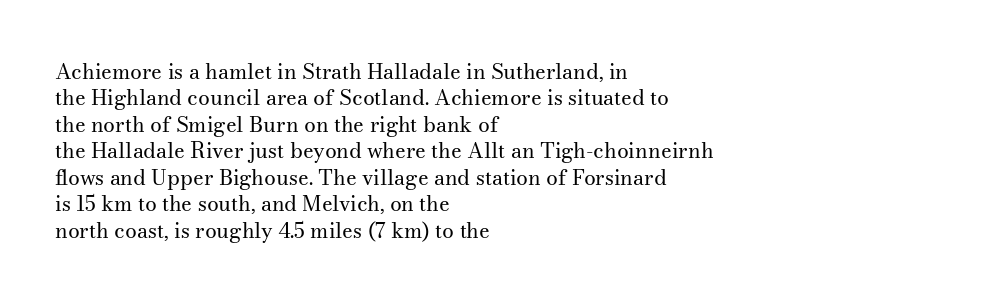
Q: Is the text bold? A: No.
Q: Is the text italic (slanted)? A: No, it is upright.
Q: Is the text underlined? A: No.
Q: How is the paragraph aligned? A: Left-aligned.
Q: Is the spacing between letters normal or unusually wide? A: Normal.
Q: Is the spacing between lines tight, normal or loose? A: Normal.
